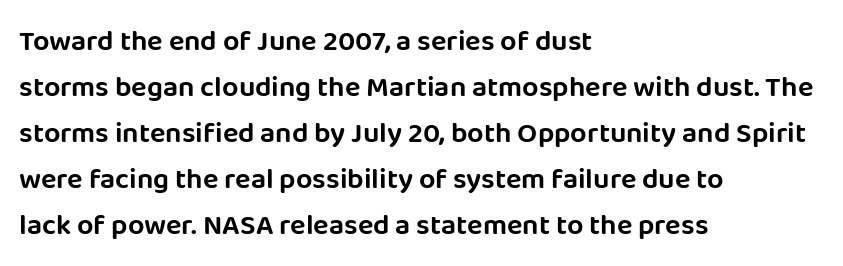
The image shows 29 px sans-serif type, upright; set left-aligned, normal line spacing (1.59x), normal letter spacing, not underlined; low stroke contrast and a large x-height.
